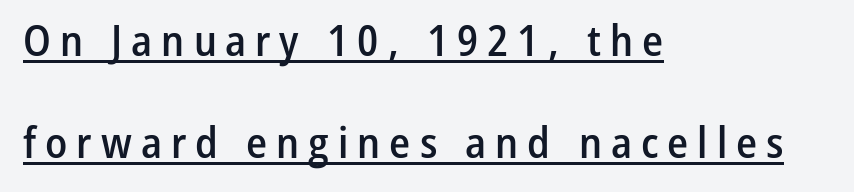
The image shows 43 px semibold, condensed sans-serif type, upright; set left-aligned, loose line spacing (2.37x), unusually wide letter spacing (+0.21 em), underlined; low stroke contrast and a medium x-height.
